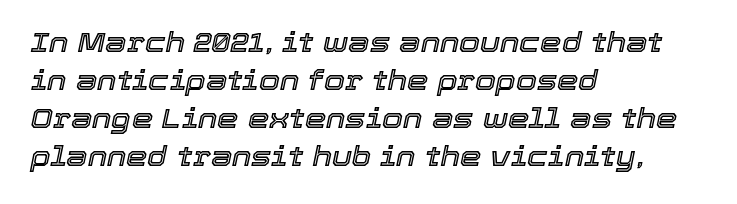
{"italic": "yes", "lean": "right", "slant_degrees": 12, "underline": "no", "align": "left", "line_spacing": "normal", "line_spacing_ratio": 1.41, "letter_spacing": "normal", "letter_spacing_em": 0.0, "glyph_px": 27}
